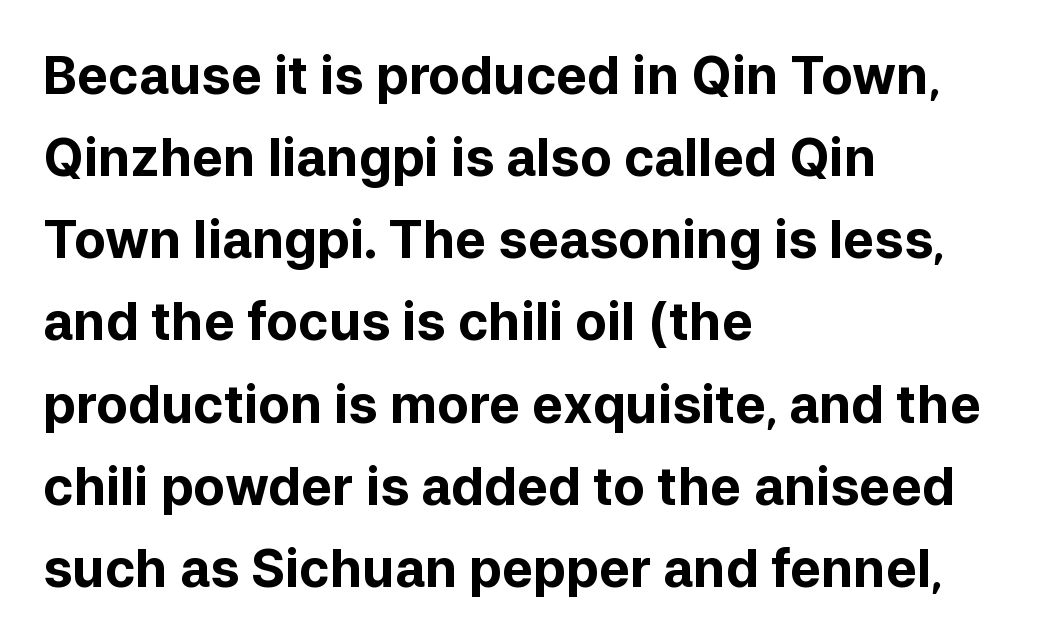
The image shows 52 px bold sans-serif type, upright; set left-aligned, normal line spacing (1.58x), normal letter spacing, not underlined; low stroke contrast and a medium x-height.
